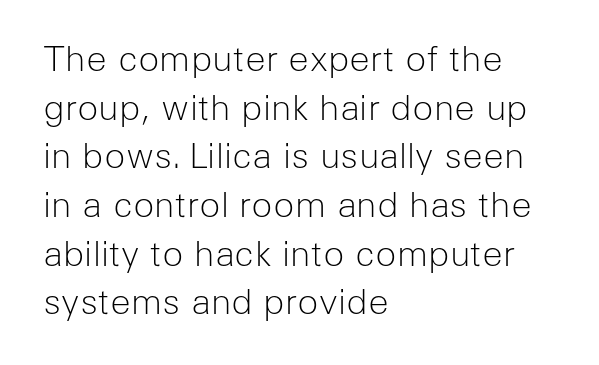
Underlining? Definitely not there. Does the type have serifs? No, each stem ends abruptly. The letters stand upright; this is a roman face. The letters advance in unequal steps, a hallmark of proportional type. The line texture is even and compact thanks to regular tracking. Is the stroke heavy? The answer is a plain regular-or-lighter.
